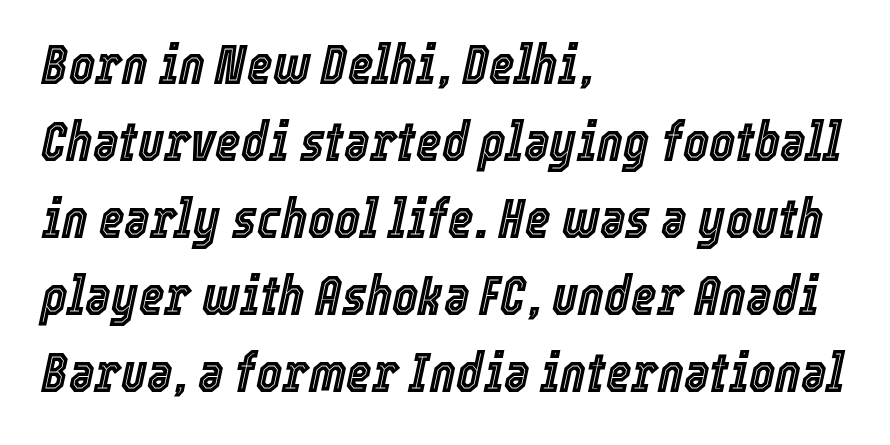
Vertically, the passage feels balanced, rows spaced as you'd expect. Observe the lean: these are italic letterforms. The tracking reads as untouched default to a designer's eye. Varying glyph widths throughout — classic text-font behaviour. This sample is left-justified, so line endings fall wherever the words run out.
